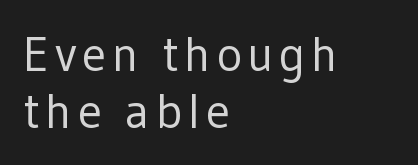
{"serif": "no", "italic": "no", "bold": "no", "weight": "regular", "width": "normal", "stroke_contrast": "low", "x_height": "medium", "monospaced": "no", "underline": "no", "align": "left", "line_spacing_ratio": 1.17, "glyph_px": 49}
